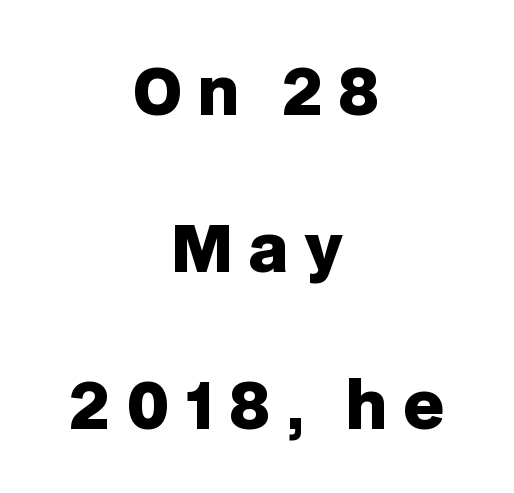
Unmarked baselines from the first word to the last. The letters advance in unequal steps, a hallmark of proportional type. The face used here has the dense, thick strokes of a bold. I'd call this a sans setting — the letters go barefoot. Vertical spacing — loose.
